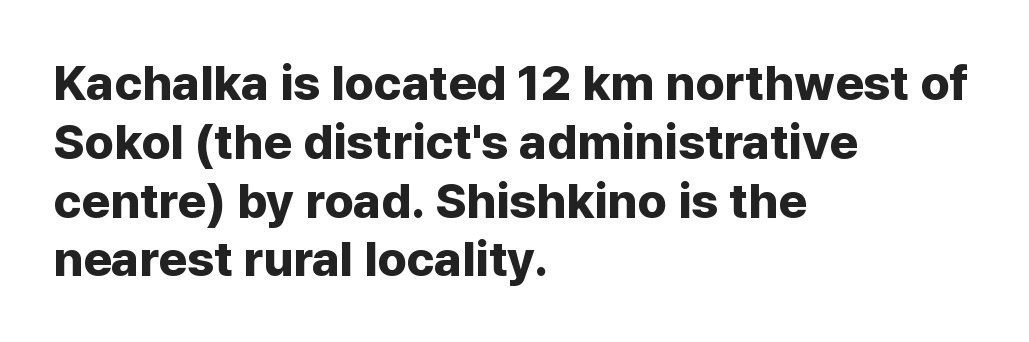
Q: Is the text bold? A: Yes.
Q: Is the text italic (slanted)? A: No, it is upright.
Q: Is the typeface a serif or a sans-serif typeface? A: Sans-serif.
Q: Is the text underlined? A: No.
Q: How is the paragraph aligned? A: Left-aligned.
Q: Is the spacing between letters normal or unusually wide? A: Normal.
Q: Width (condensed, normal, or wide)? A: Normal.
Q: Stroke contrast? A: Low.
Q: x-height? A: Medium.
Q: Monospaced? A: No.
